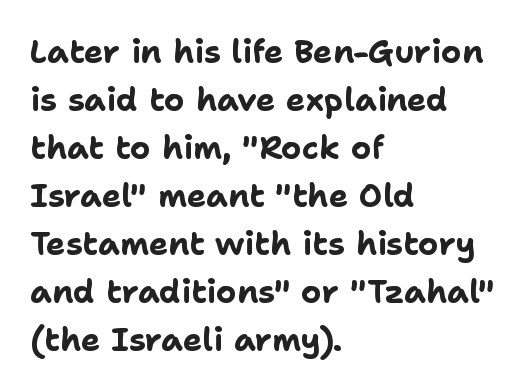
{"serif": "no", "italic": "no", "bold": "yes", "weight": "bold", "width": "normal", "stroke_contrast": "low", "x_height": "medium", "monospaced": "no", "underline": "no", "align": "left", "line_spacing": "normal", "line_spacing_ratio": 1.5, "letter_spacing": "normal", "letter_spacing_em": 0.0, "glyph_px": 32}
